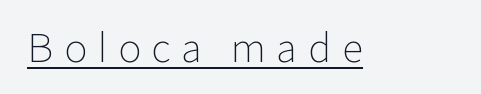
{"serif": "no", "italic": "no", "bold": "no", "weight": "light", "width": "normal", "stroke_contrast": "low", "x_height": "medium", "monospaced": "no", "underline": "yes", "letter_spacing": "wide", "letter_spacing_em": 0.27, "glyph_px": 39}
